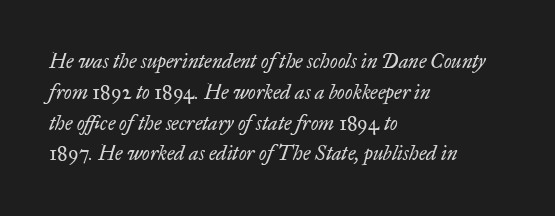
Q: Is the text bold? A: No.
Q: Is the text italic (slanted)? A: Yes, it leans right by about 17 degrees.
Q: Is the text underlined? A: No.
Q: How is the paragraph aligned? A: Left-aligned.
Q: Is the spacing between letters normal or unusually wide? A: Normal.
Q: Is the spacing between lines tight, normal or loose? A: Normal.
